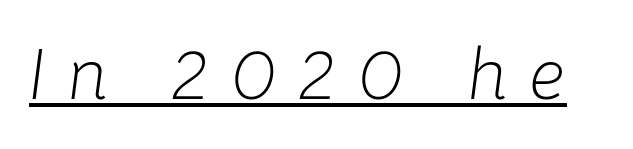
{"italic": "yes", "lean": "right", "slant_degrees": 8, "bold": "no", "weight": "light", "width": "normal", "stroke_contrast": "low", "x_height": "medium", "monospaced": "no", "underline": "yes", "letter_spacing": "wide", "letter_spacing_em": 0.31, "glyph_px": 72}
